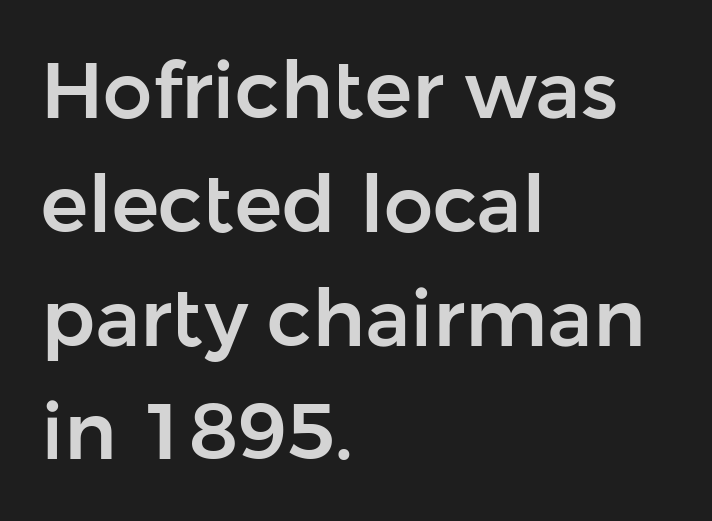
The image shows 79 px sans-serif type, upright; set left-aligned, normal line spacing (1.44x), normal letter spacing, not underlined; low stroke contrast and a medium x-height.
